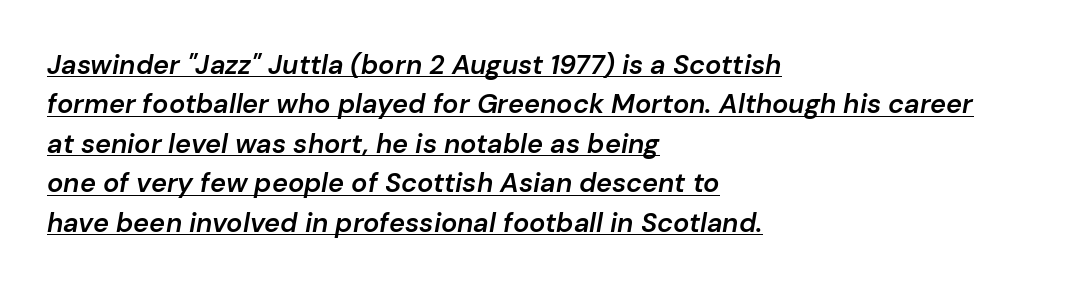
Q: Is the text bold? A: Semi-bold.
Q: Is the text italic (slanted)? A: Yes, it leans right by about 10 degrees.
Q: Is the text underlined? A: Yes.
Q: How is the paragraph aligned? A: Left-aligned.
Q: Is the spacing between letters normal or unusually wide? A: Normal.
Q: Is the spacing between lines tight, normal or loose? A: Normal.
